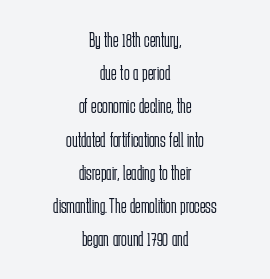
The image shows 21 px text type, upright; set centered, normal line spacing (1.58x), normal letter spacing, not underlined.
